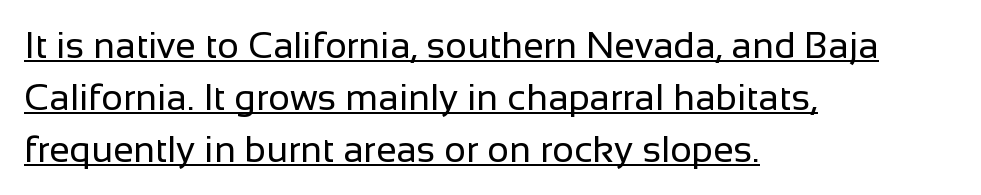
This is the regular roman posture of the typeface. Character widths vary here, with narrow letters taking less room than wide ones. A typographer would call this underscored text. Vertically, the passage feels balanced, rows spaced as you'd expect. Typographically, this falls in the sans-serif category. The weight tops out at a normal text grade.
